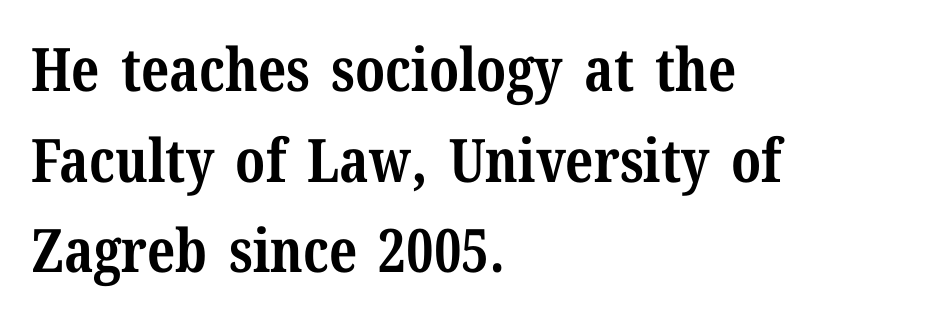
Q: Is the text bold? A: Yes.
Q: Is the text italic (slanted)? A: No, it is upright.
Q: Is the typeface a serif or a sans-serif typeface? A: Serif.
Q: Is the text underlined? A: No.
Q: How is the paragraph aligned? A: Left-aligned.
Q: Is the spacing between letters normal or unusually wide? A: Normal.
Q: Is the spacing between lines tight, normal or loose? A: Normal.
Q: Width (condensed, normal, or wide)? A: Normal.
Q: Stroke contrast? A: Medium.
Q: x-height? A: Medium.
Q: Monospaced? A: No.
